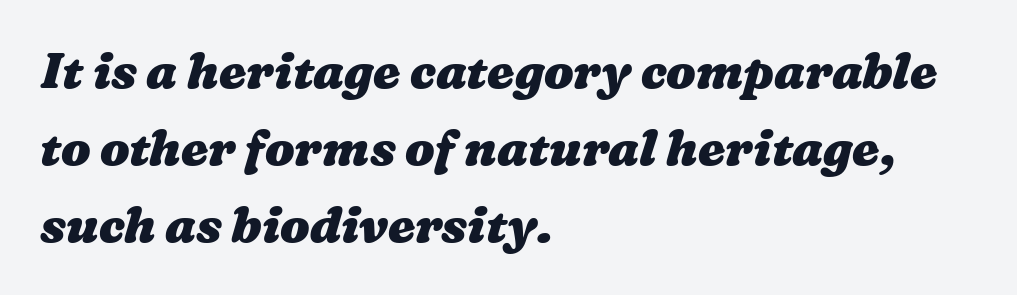
The image shows 49 px heavy, wide type; set left-aligned, normal line spacing (1.57x), normal letter spacing, not underlined; medium stroke contrast and a medium x-height.
